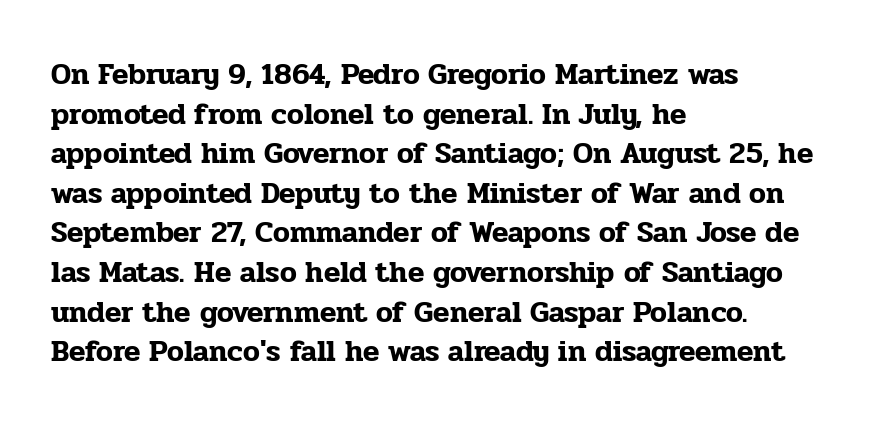
The image shows 30 px serif type, upright; set left-aligned, normal line spacing (1.32x), normal letter spacing, not underlined; low stroke contrast and a medium x-height.
